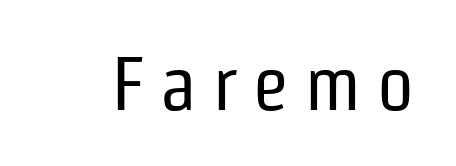
The image shows 76 px regular-weight, condensed sans-serif type, upright; set unusually wide letter spacing (+0.2 em), not underlined; low stroke contrast and a medium x-height.
